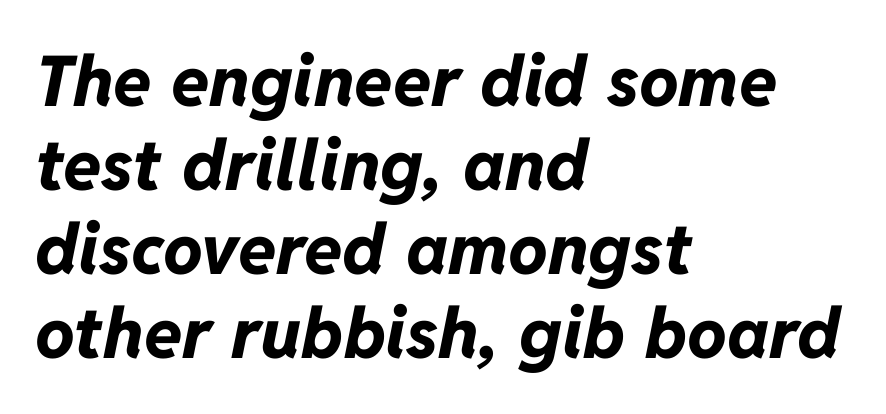
Each letter keeps its own natural width here, so spacing adapts to shape. The zone under the glyphs is completely vacant. Casual observation: everything's shoved over to the left. Looking at the ascenders, they clearly lean. Heavy-handed strokes throughout: this text is bold.
